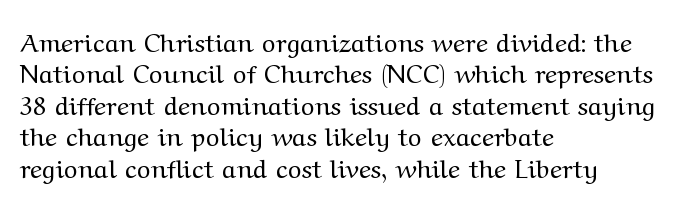
What stands out about the letter spacing? Nothing — it is the standard amount. The rendering anchors every line to the left-hand side. A light-to-regular cut is what we see here. Ordinary non-slanted type is in use.
